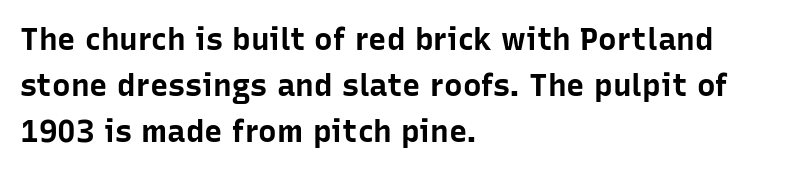
Q: Is the text bold? A: Yes.
Q: Is the text italic (slanted)? A: No, it is upright.
Q: Is the typeface a serif or a sans-serif typeface? A: Sans-serif.
Q: Is the text underlined? A: No.
Q: How is the paragraph aligned? A: Left-aligned.
Q: Is the spacing between letters normal or unusually wide? A: Normal.
Q: Is the spacing between lines tight, normal or loose? A: Normal.
Q: Width (condensed, normal, or wide)? A: Normal.
Q: Stroke contrast? A: Low.
Q: x-height? A: Medium.
Q: Monospaced? A: No.
